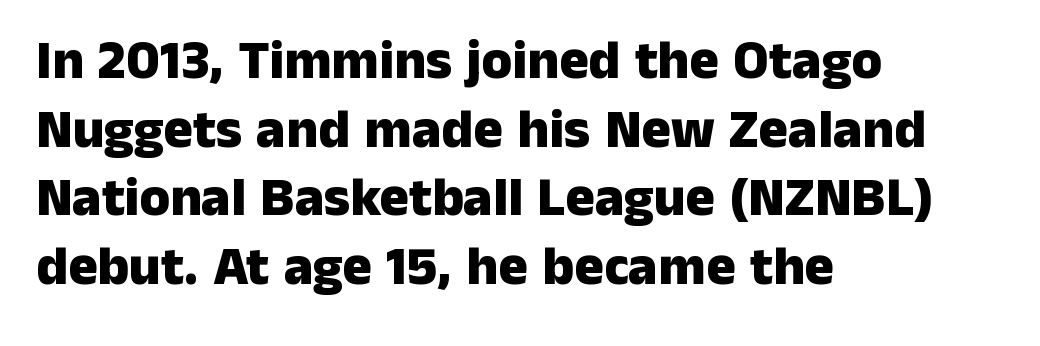
{"serif": "no", "italic": "no", "bold": "yes", "weight": "heavy", "width": "normal", "stroke_contrast": "low", "x_height": "medium", "monospaced": "no", "underline": "no", "align": "left", "line_spacing": "normal", "line_spacing_ratio": 1.25, "letter_spacing": "normal", "letter_spacing_em": 0.0, "glyph_px": 55}
